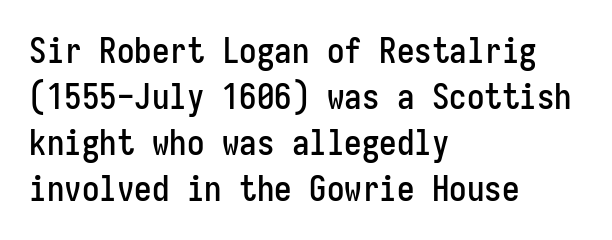
The string is rendered with underlining switched off. A student would call this left alignment; a typographer would say flush left, rag right. This block has exactly the height ordinary leading produces. The face used here is a sans, in the tradition of grotesques and geometrics. Rendered with straight, roman letterforms.
